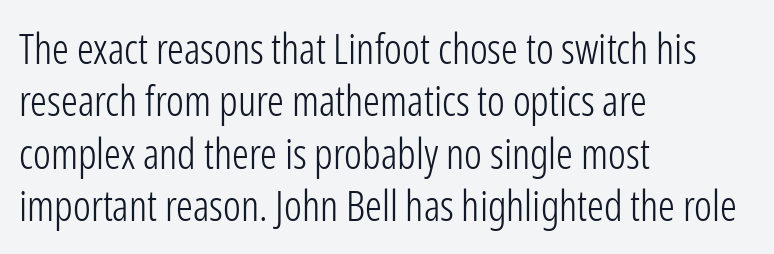
A typesetter would call this proportional, since set widths differ per character. Check the space under the baseline: it is left empty. When letters stand straight like this, we call the style roman or upright. The designer left line spacing at the default.
